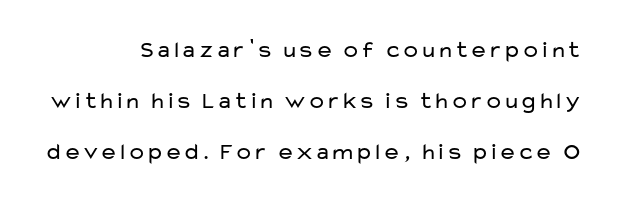
Q: Is the text bold? A: No.
Q: Is the text italic (slanted)? A: No, it is upright.
Q: Is the text underlined? A: No.
Q: Is the spacing between letters normal or unusually wide? A: Normal.
Q: Is the spacing between lines tight, normal or loose? A: Loose.
